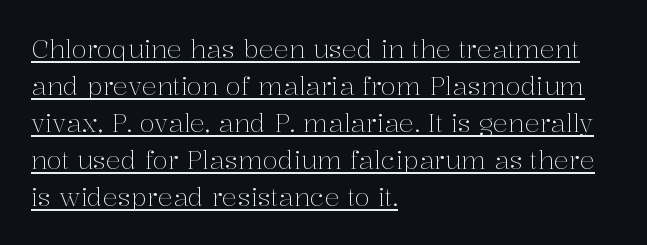
The passage shown is underscored from start to finish. Does the leading feel generous? No, just average. Tracking here is standard; glyphs follow each other at the usual distance. Does the copy run flush right? No — it runs flush left. Italic? Not at all — the glyphs are vertical. Nothing heavy about these letters — not bold at all.
